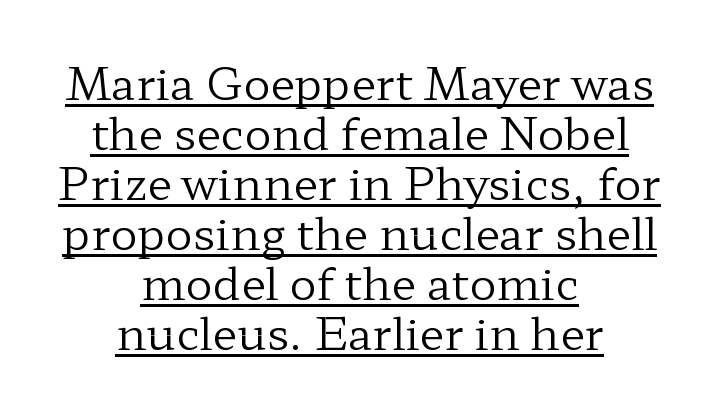
The image shows 45 px regular-weight, wide serif type, upright; set centered, tight line spacing (1.11x), normal letter spacing, underlined; low stroke contrast and a medium x-height.
